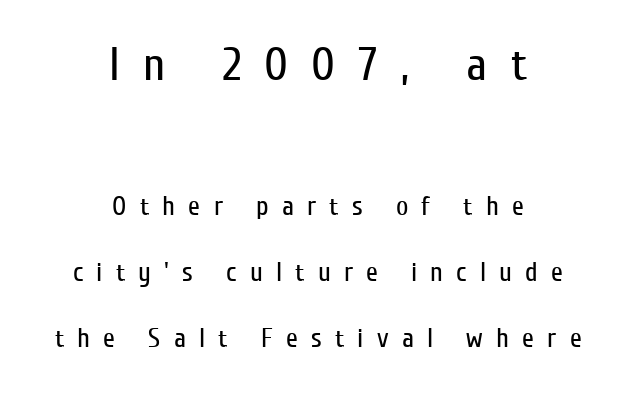
Underline: absent. The lines are quadded center. Vertical stems look standard width or narrower in stroke. Honestly, the letter spacing is so wide it's the main thing you notice. The rendering uses a large line-height, opening up the rows.
